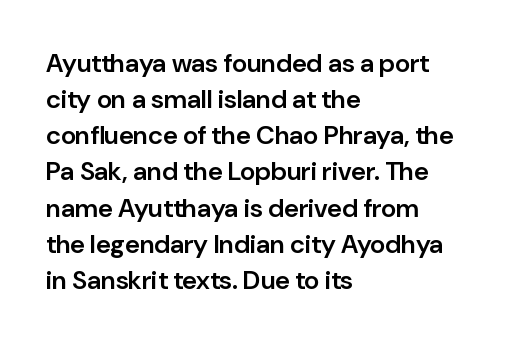
{"italic": "no", "bold": "semi", "underline": "no", "align": "left", "line_spacing": "normal", "line_spacing_ratio": 1.39, "letter_spacing": "normal", "letter_spacing_em": 0.0, "glyph_px": 26}
